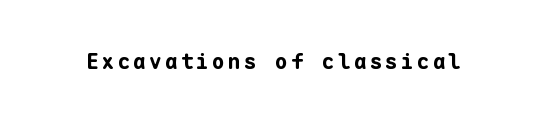
The image shows 21 px bold type, upright; set not underlined.
